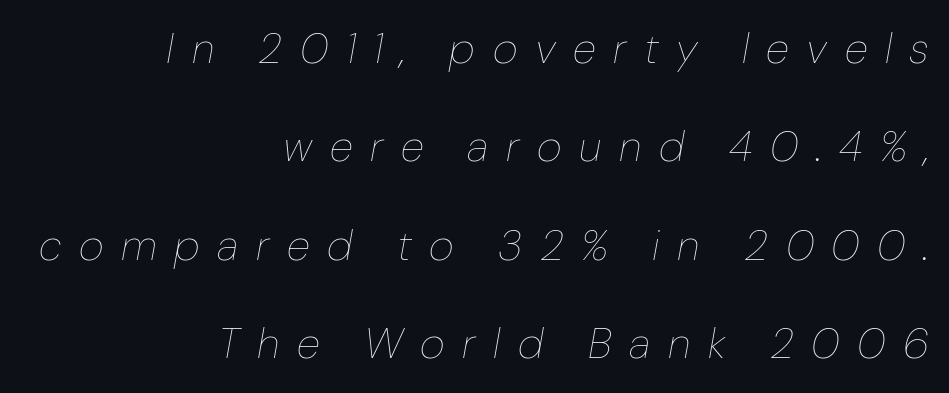
The image shows 43 px thin type, italic (leaning right); set right-aligned, loose line spacing (2.29x), unusually wide letter spacing (+0.41 em), not underlined; low stroke contrast and a medium x-height.
